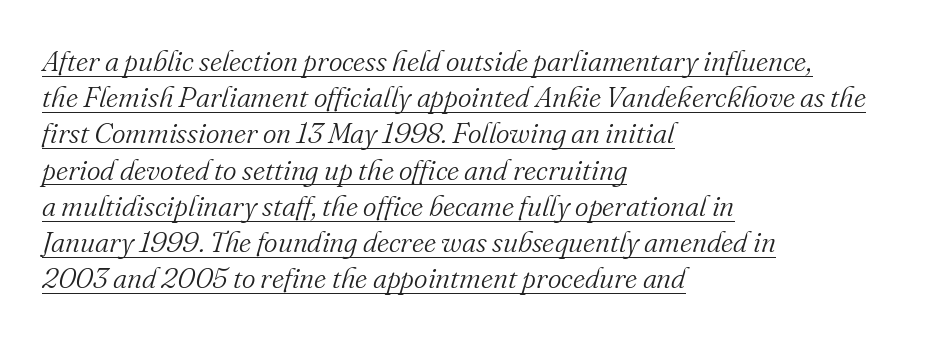
The image shows 29 px light serif type, italic (leaning right); set left-aligned, normal line spacing (1.25x), normal letter spacing, underlined; medium stroke contrast and a small x-height.
